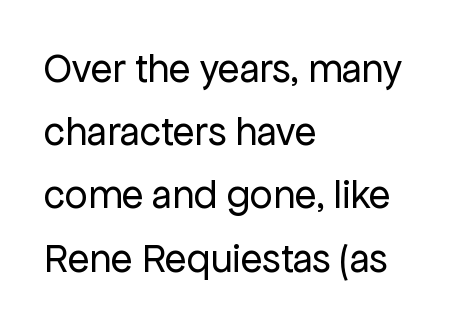
The letters advance in unequal steps, a hallmark of proportional type. Caption: multi-line text, flush left, ragged right. Posture: straight, roman, zero tilt. This block has exactly the height ordinary leading produces. Look at the bottom of the vertical strokes: they stop flat, with no serifs. A bare baseline throughout the passage.
